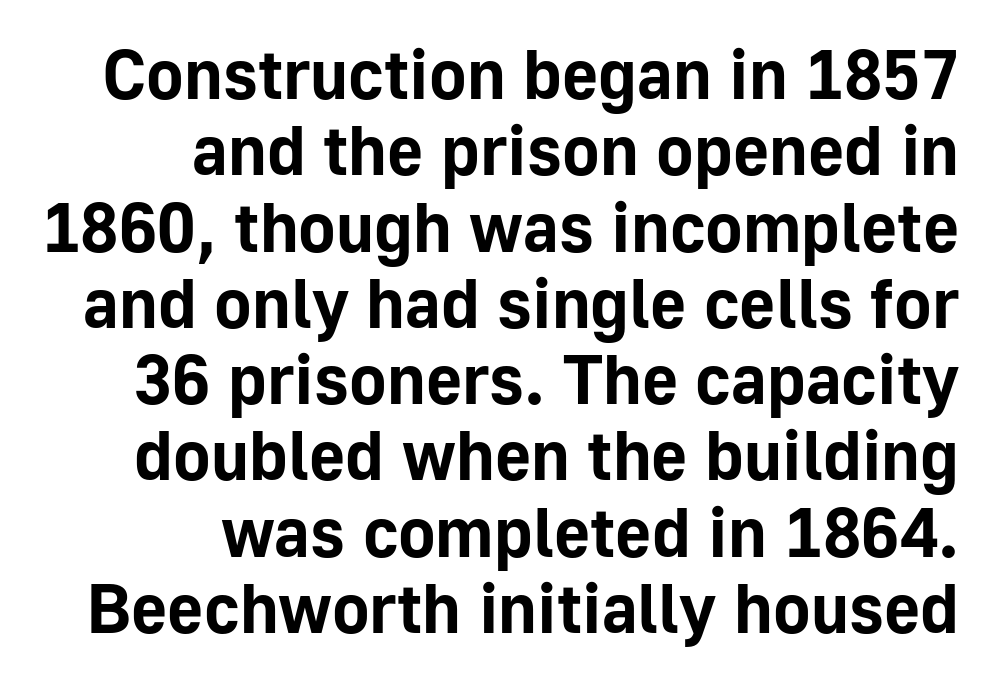
{"serif": "no", "italic": "no", "bold": "yes", "weight": "bold", "width": "normal", "stroke_contrast": "low", "x_height": "medium", "monospaced": "no", "underline": "no", "align": "right", "line_spacing": "tight", "line_spacing_ratio": 1.09, "letter_spacing": "normal", "letter_spacing_em": 0.0, "glyph_px": 70}
